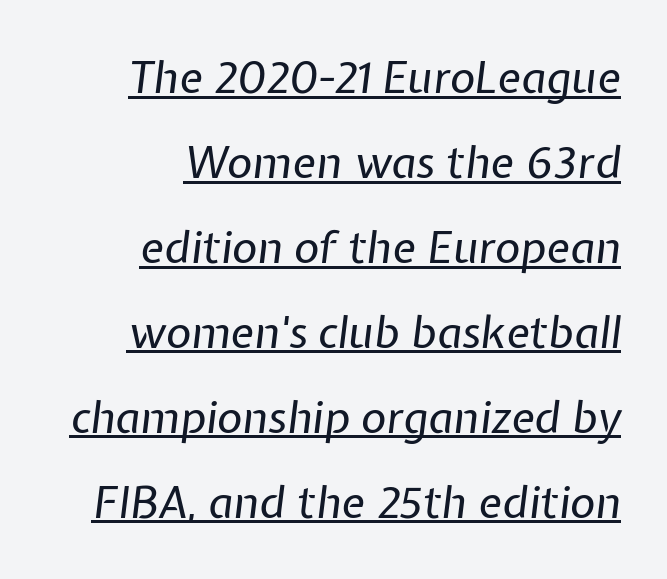
Q: Is the text bold? A: No.
Q: Is the text italic (slanted)? A: Yes, it leans right by about 7 degrees.
Q: Is the text underlined? A: Yes.
Q: How is the paragraph aligned? A: Right-aligned.
Q: Is the spacing between letters normal or unusually wide? A: Normal.
Q: Is the spacing between lines tight, normal or loose? A: Loose.
Q: Width (condensed, normal, or wide)? A: Normal.
Q: Stroke contrast? A: Low.
Q: x-height? A: Medium.
Q: Monospaced? A: No.
